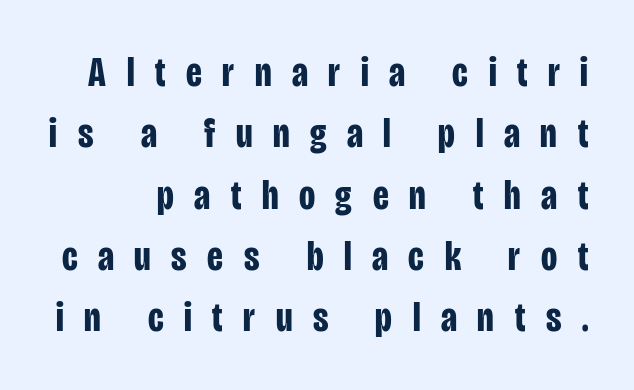
Q: Is the text bold? A: Yes.
Q: Is the text italic (slanted)? A: No, it is upright.
Q: Is the typeface a serif or a sans-serif typeface? A: Sans-serif.
Q: Is the text underlined? A: No.
Q: Is the spacing between letters normal or unusually wide? A: Unusually wide.
Q: Is the spacing between lines tight, normal or loose? A: Normal.
Q: Width (condensed, normal, or wide)? A: Condensed.
Q: Stroke contrast? A: Low.
Q: x-height? A: Large.
Q: Monospaced? A: No.
